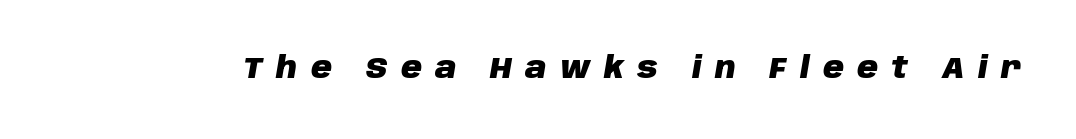
The image shows 29 px heavy type, italic (leaning right); set unusually wide letter spacing (+0.46 em), not underlined; low stroke contrast and a large x-height.
